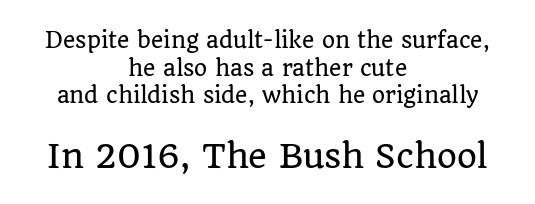
The image shows 32 px serif type, upright; set centered, normal line spacing (1.32x), normal letter spacing, not underlined; the second (bottom) block is 1.52x larger; low stroke contrast and a large x-height.
